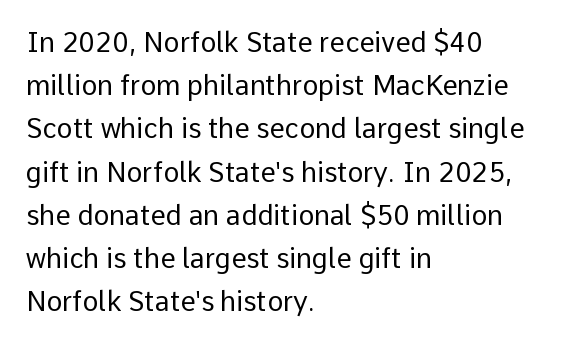
The image shows 27 px text type, upright; set left-aligned, normal line spacing (1.6x), normal letter spacing, not underlined.
